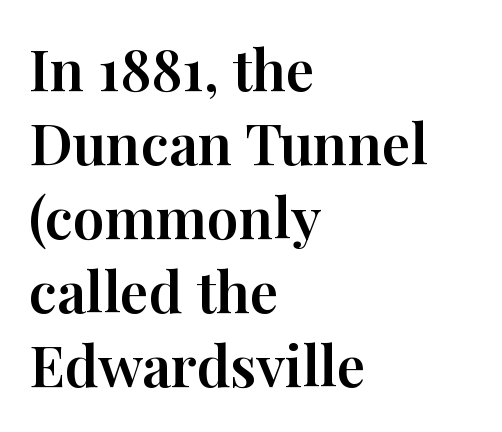
The image shows 57 px serif type, upright; set left-aligned, normal line spacing (1.3x), normal letter spacing, not underlined; high stroke contrast and a medium x-height.
